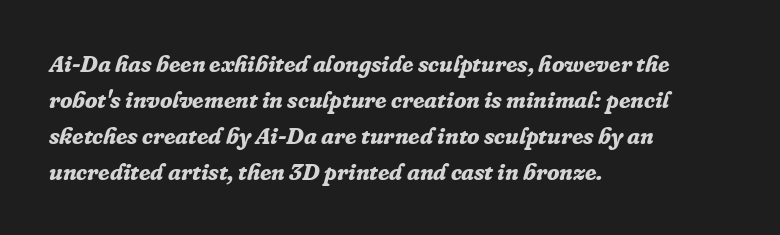
The glyphs are unaccompanied by any horizontal stroke below them. No extra tracking has been applied to these lines. The specimen reads as italic at a glance. How would I describe the line gaps? Plain and ordinary.
